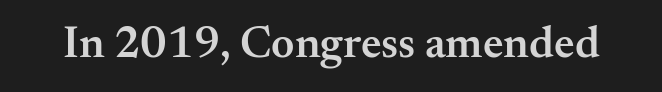
The image shows 45 px semibold serif type, upright; set normal letter spacing, not underlined; medium stroke contrast and a small x-height.
